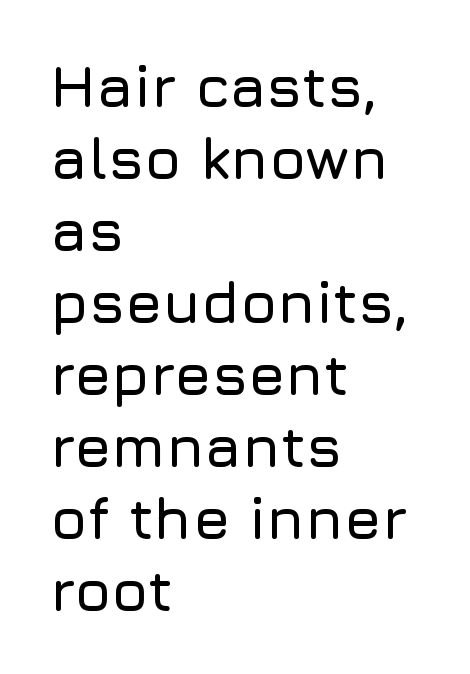
Q: Is the text italic (slanted)? A: No, it is upright.
Q: Is the typeface a serif or a sans-serif typeface? A: Sans-serif.
Q: Is the text underlined? A: No.
Q: How is the paragraph aligned? A: Left-aligned.
Q: Is the spacing between letters normal or unusually wide? A: Normal.
Q: Width (condensed, normal, or wide)? A: Normal.
Q: Stroke contrast? A: Low.
Q: x-height? A: Medium.
Q: Monospaced? A: No.
